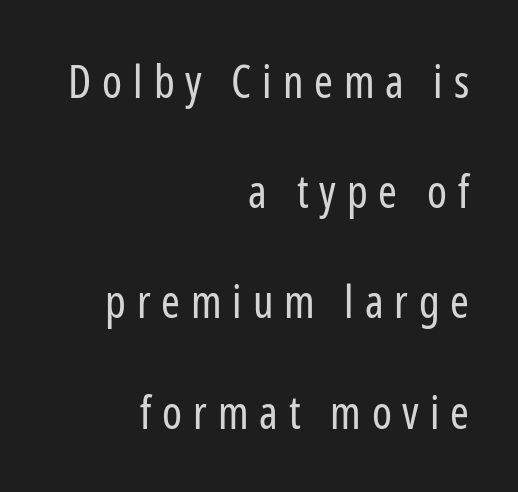
The font sits on the lighter half of the weight spectrum, regular included. Casual observation: everything's shoved over to the right. The typography opts for an upright posture over an oblique one. Glyph-to-glyph distance is far greater than everyday printed text. Is this a fixed-width face? No — the glyphs have proportional, varying widths.
